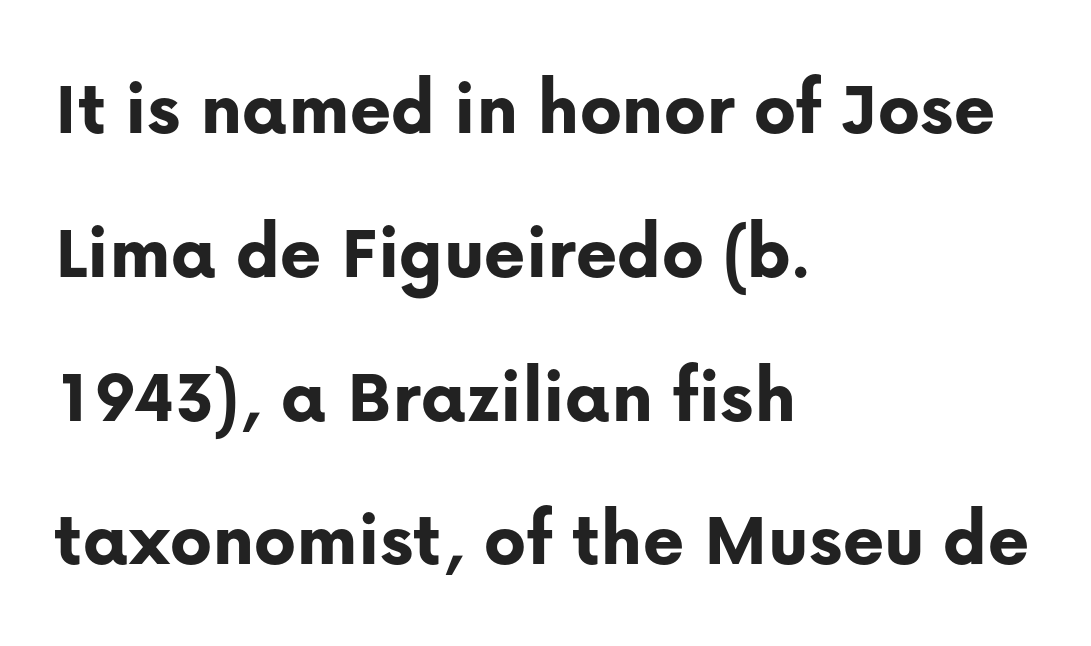
Q: Is the text bold? A: Yes.
Q: Is the text italic (slanted)? A: No, it is upright.
Q: Is the typeface a serif or a sans-serif typeface? A: Sans-serif.
Q: Is the text underlined? A: No.
Q: How is the paragraph aligned? A: Left-aligned.
Q: Is the spacing between letters normal or unusually wide? A: Normal.
Q: Width (condensed, normal, or wide)? A: Normal.
Q: Stroke contrast? A: Low.
Q: x-height? A: Medium.
Q: Monospaced? A: No.
